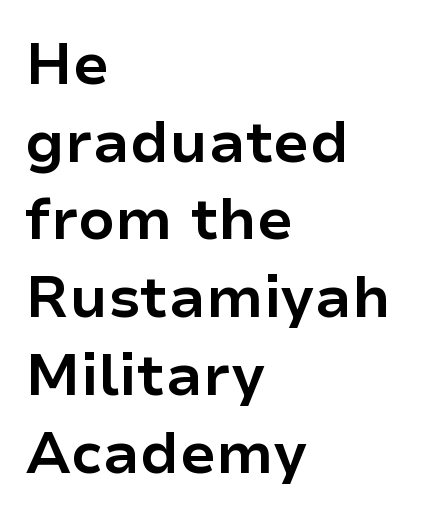
Does the type have serifs? No, each stem ends abruptly. How would I describe the line gaps? Plain and ordinary. Spacing verdict: proportional, widths tailored to each character. Caption: bold face, heavy strokes. Underlining? Definitely not there.
